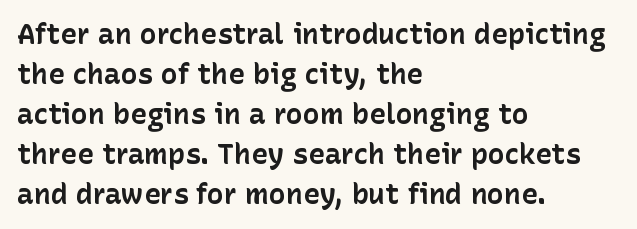
The space beneath each line is pristine and unruled. Layout note: lines flush left. How would I describe the line gaps? Plain and ordinary. The letters advance in unequal steps, a hallmark of proportional type. Is the type bold? Yes — the strokes are clearly thick and heavy.
